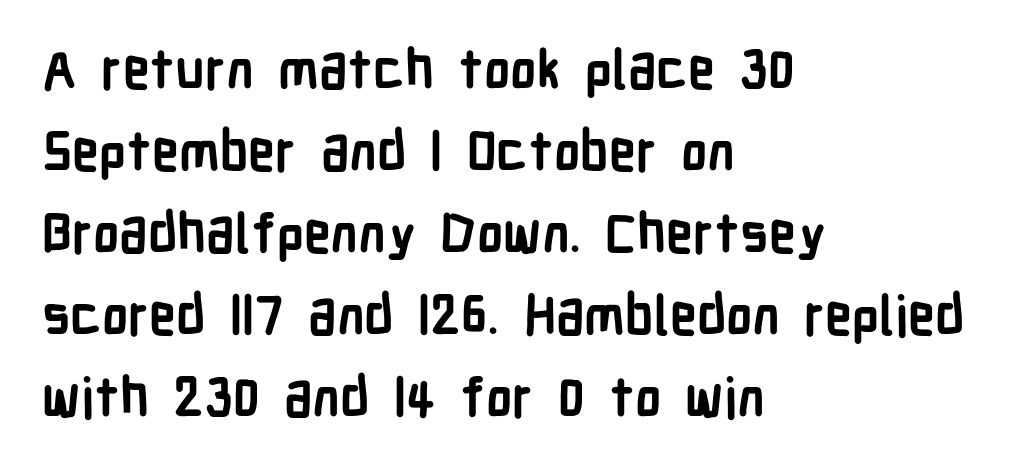
The image shows 54 px semibold, condensed sans-serif type, upright; set left-aligned, normal line spacing (1.52x), normal letter spacing, not underlined; low stroke contrast and a medium x-height.
